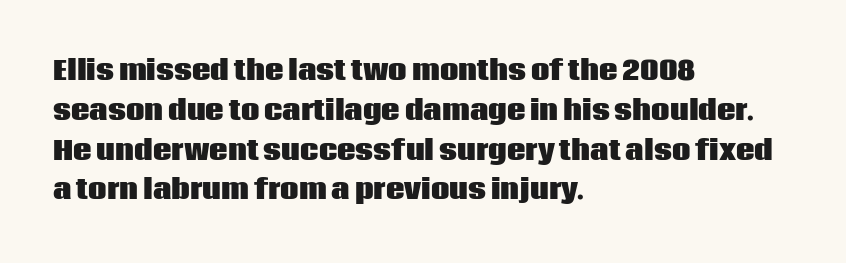
{"italic": "no", "bold": "yes", "underline": "no", "align": "left", "line_spacing": "normal", "line_spacing_ratio": 1.53, "letter_spacing": "normal", "letter_spacing_em": 0.0, "glyph_px": 26}
